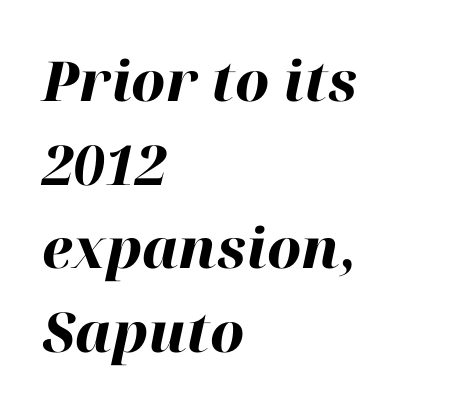
The image shows 55 px heavy type, italic (leaning right); set left-aligned, normal line spacing (1.52x), normal letter spacing, not underlined; high stroke contrast and a medium x-height.
